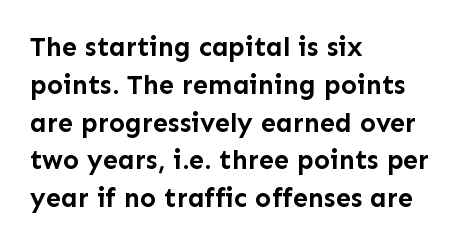
Line spacing here is normal. The baseline area is clear. This sample uses an upright cut, with every glyph sitting square on the baseline. These lines keep a tight, regular rhythm from letter to letter. Line beginnings align vertically; line endings do not.
